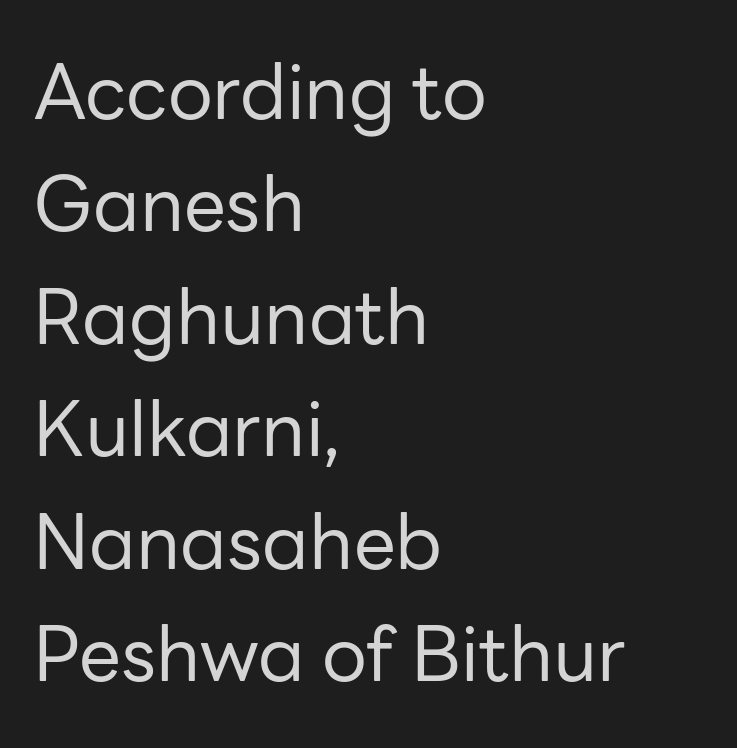
The image shows 75 px regular-weight sans-serif type, upright; set left-aligned, normal line spacing (1.5x), normal letter spacing, not underlined; low stroke contrast and a medium x-height.
